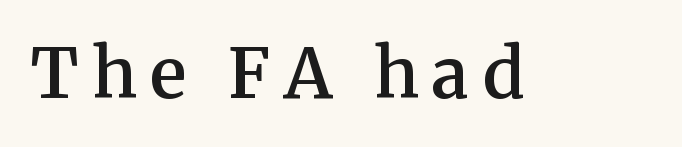
The image shows 69 px semibold serif type, upright; set not underlined; medium stroke contrast and a medium x-height.
